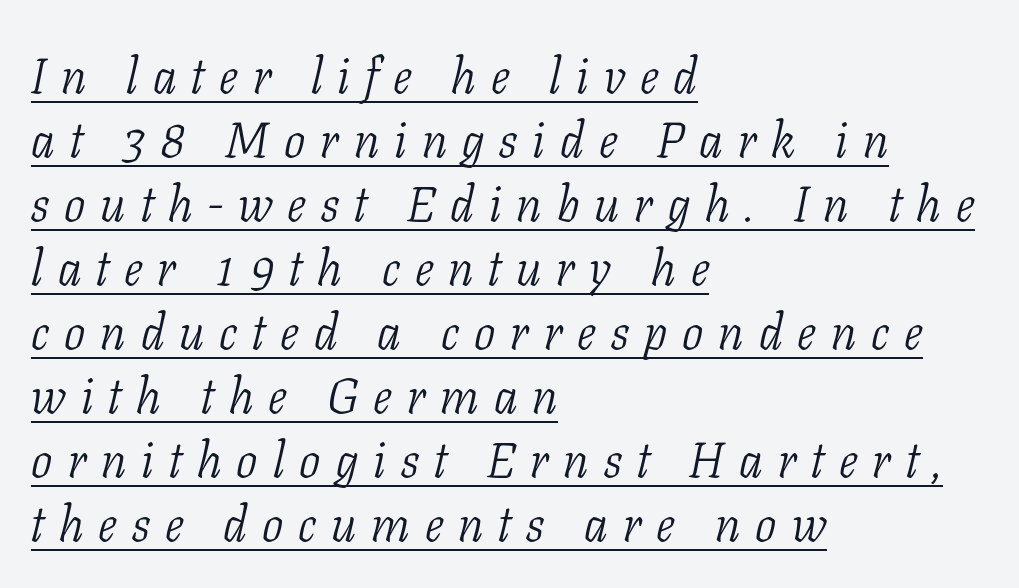
{"serif": "yes", "italic": "yes", "lean": "right", "slant_degrees": 11, "bold": "no", "weight": "light", "width": "condensed", "stroke_contrast": "low", "x_height": "medium", "monospaced": "no", "underline": "yes", "align": "left", "line_spacing": "normal", "line_spacing_ratio": 1.28, "letter_spacing": "wide", "letter_spacing_em": 0.3, "glyph_px": 50}
